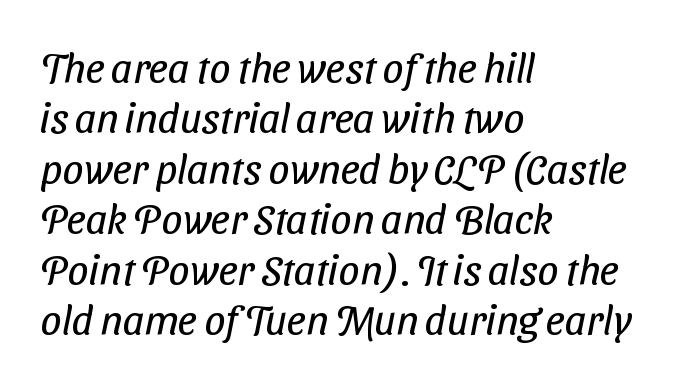
The image shows 42 px regular-weight, condensed sans-serif type; set left-aligned, line spacing 1.2x, normal letter spacing, not underlined; low stroke contrast and a medium x-height.
